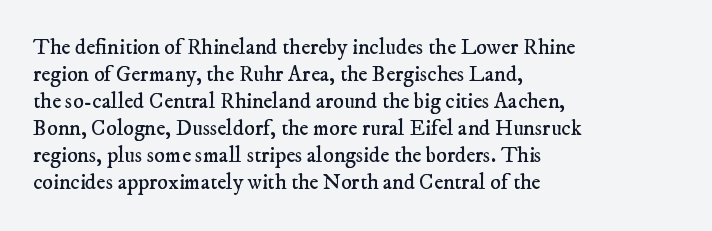
{"bold": "no", "underline": "no", "align": "left", "line_spacing_ratio": 1.23, "letter_spacing": "normal", "letter_spacing_em": 0.0, "glyph_px": 22}
